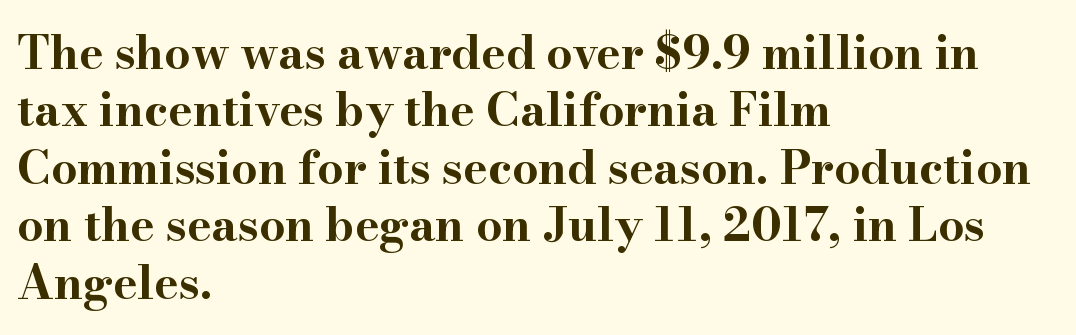
The rendering uses a moderate line-height, typical for paragraphs. Emphasis by weight is at full strength: bold. The passage shown is not underscored anywhere. The text was rendered using a seriffed face with decorative stroke endings.
